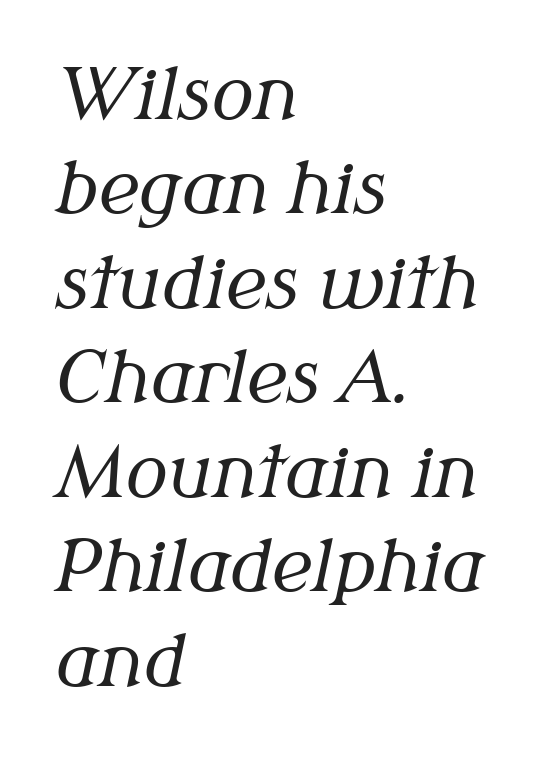
Q: Is the text bold? A: No.
Q: Is the text italic (slanted)? A: Yes, it leans right by about 12 degrees.
Q: Is the typeface a serif or a sans-serif typeface? A: Serif.
Q: Is the text underlined? A: No.
Q: How is the paragraph aligned? A: Left-aligned.
Q: Is the spacing between letters normal or unusually wide? A: Normal.
Q: Is the spacing between lines tight, normal or loose? A: Normal.
Q: Width (condensed, normal, or wide)? A: Normal.
Q: Stroke contrast? A: Medium.
Q: x-height? A: Medium.
Q: Monospaced? A: No.
